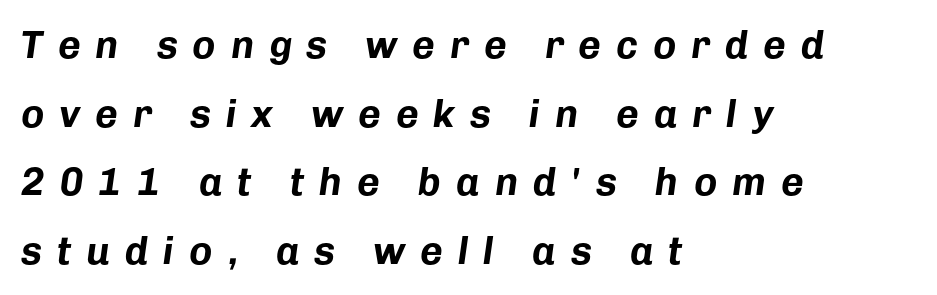
This sample uses expanded letter spacing, leaving extra air between glyphs. You could not count columns in this text — the font is proportionally spaced. Heft: maximum for text — a bold. Check under the words: just untouched page. Visually the block forms a straight wall on the left and a jagged coastline on the right.
